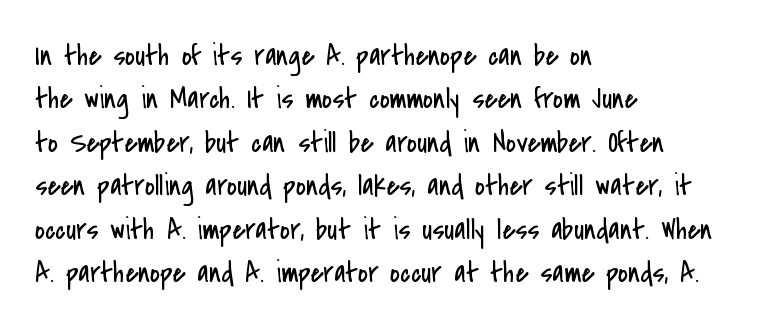
The image shows 30 px regular-weight, condensed sans-serif type, upright; set left-aligned, normal line spacing (1.45x), normal letter spacing, not underlined; low stroke contrast and a small x-height.
